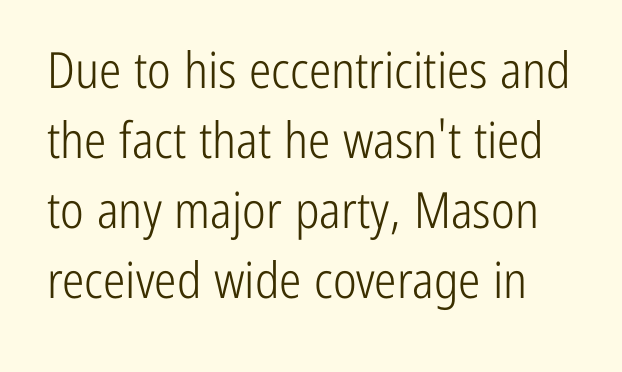
The passage shown is typed in a proportional face where columns would drift. Weight: in the light-to-regular range. The line-height multiplier appears to be the usual default. Beneath every word, the page is bare. Unlike italic type, these characters show no tilt at all. You can tell from the bare stems that sans-serif type was used.
